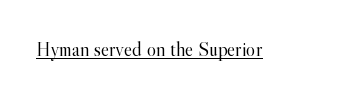
Q: Is the text bold? A: No.
Q: Is the text italic (slanted)? A: No, it is upright.
Q: Is the text underlined? A: Yes.
Q: Is the spacing between letters normal or unusually wide? A: Normal.
